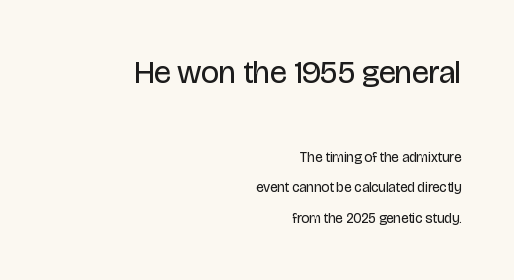
{"serif": "no", "italic": "no", "bold": "no", "weight": "regular", "width": "condensed", "stroke_contrast": "low", "x_height": "large", "monospaced": "no", "underline": "no", "align": "right", "line_spacing": "loose", "line_spacing_ratio": 2.17, "letter_spacing": "normal", "letter_spacing_em": 0.0, "larger_block": "first", "size_ratio": 2.29, "glyph_px": 32}
